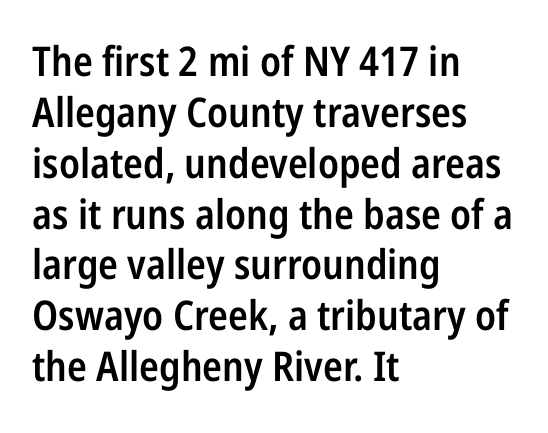
The image shows 41 px semibold, condensed sans-serif type, upright; set left-aligned, line spacing 1.24x, normal letter spacing, not underlined; low stroke contrast and a medium x-height.
